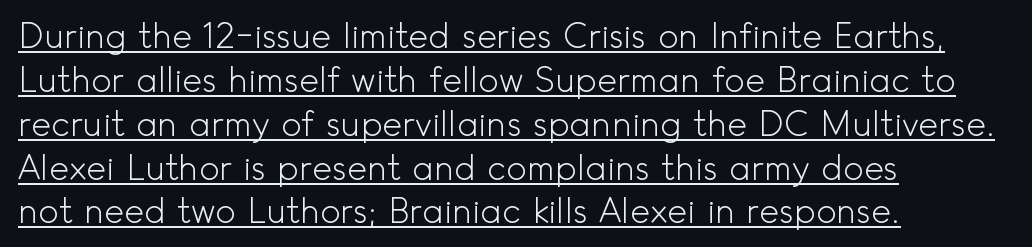
Characters follow at the spacing the type designer built in. Varying glyph widths throughout — classic text-font behaviour. Ordinary non-slanted type is in use. Leading: standard. I'd call this a sans setting — the letters go barefoot. Vertical stems look standard width or narrower in stroke.
